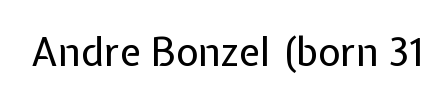
{"serif": "no", "italic": "no", "bold": "no", "weight": "regular", "width": "normal", "stroke_contrast": "low", "x_height": "medium", "monospaced": "no", "underline": "no", "letter_spacing": "normal", "letter_spacing_em": 0.0, "glyph_px": 39}
